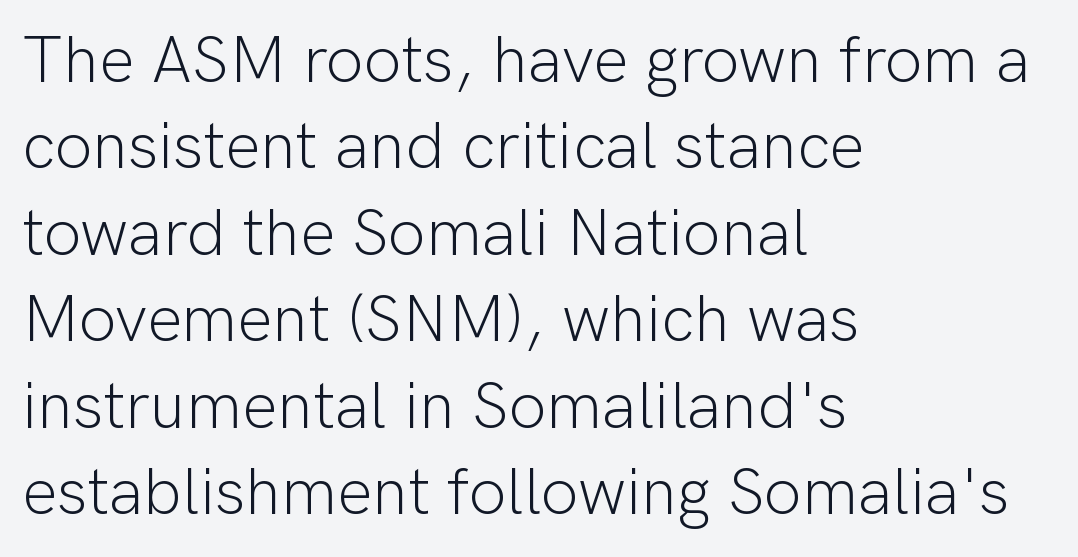
The image shows 66 px light sans-serif type, upright; set left-aligned, normal line spacing (1.31x), normal letter spacing, not underlined; low stroke contrast and a medium x-height.
